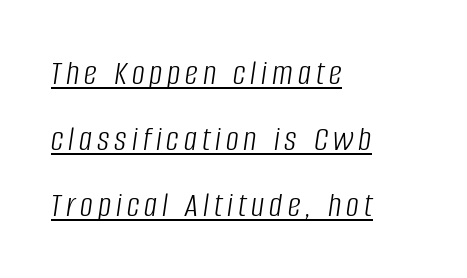
Q: Is the text bold? A: No.
Q: Is the text italic (slanted)? A: Yes, it leans right by about 8 degrees.
Q: Is the text underlined? A: Yes.
Q: How is the paragraph aligned? A: Left-aligned.
Q: Width (condensed, normal, or wide)? A: Condensed.
Q: Stroke contrast? A: Low.
Q: x-height? A: Large.
Q: Monospaced? A: No.
